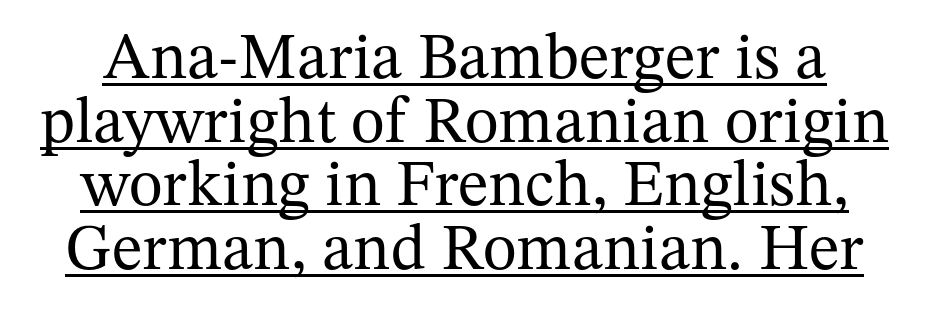
{"serif": "yes", "italic": "no", "bold": "no", "weight": "regular", "width": "normal", "stroke_contrast": "medium", "x_height": "medium", "monospaced": "no", "underline": "yes", "line_spacing": "tight", "line_spacing_ratio": 0.98, "letter_spacing": "normal", "letter_spacing_em": 0.0, "glyph_px": 65}
